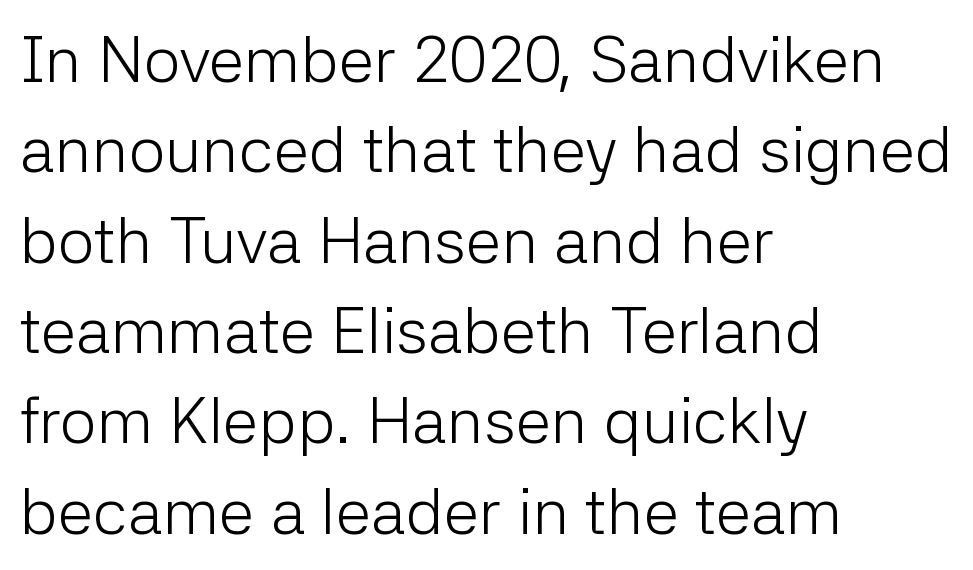
Q: Is the text bold? A: No.
Q: Is the text italic (slanted)? A: No, it is upright.
Q: Is the typeface a serif or a sans-serif typeface? A: Sans-serif.
Q: Is the text underlined? A: No.
Q: How is the paragraph aligned? A: Left-aligned.
Q: Is the spacing between letters normal or unusually wide? A: Normal.
Q: Is the spacing between lines tight, normal or loose? A: Normal.
Q: Width (condensed, normal, or wide)? A: Normal.
Q: Stroke contrast? A: Low.
Q: x-height? A: Medium.
Q: Monospaced? A: No.
